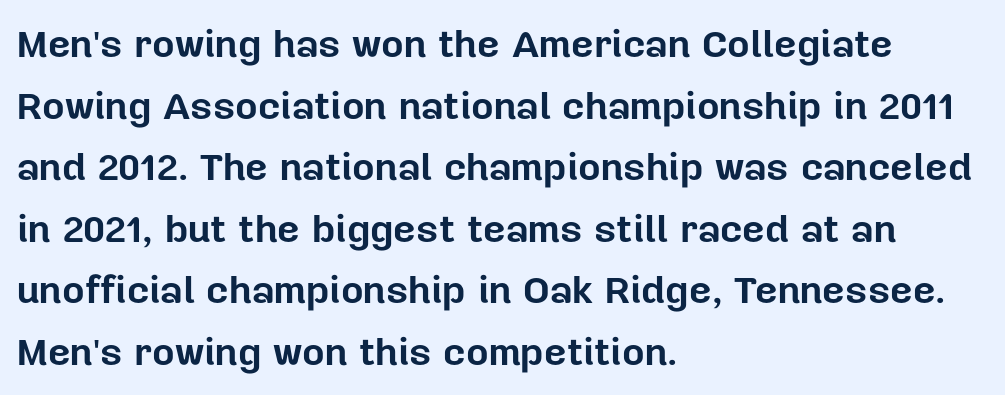
Q: Is the text bold? A: Yes.
Q: Is the text italic (slanted)? A: No, it is upright.
Q: Is the typeface a serif or a sans-serif typeface? A: Sans-serif.
Q: Is the text underlined? A: No.
Q: How is the paragraph aligned? A: Left-aligned.
Q: Is the spacing between letters normal or unusually wide? A: Normal.
Q: Is the spacing between lines tight, normal or loose? A: Normal.
Q: Width (condensed, normal, or wide)? A: Normal.
Q: Stroke contrast? A: Low.
Q: x-height? A: Medium.
Q: Monospaced? A: No.
